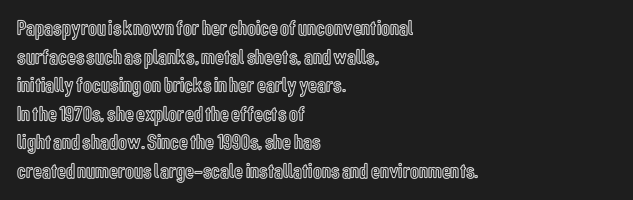
Q: Is the text italic (slanted)? A: No, it is upright.
Q: Is the text underlined? A: No.
Q: How is the paragraph aligned? A: Left-aligned.
Q: Is the spacing between letters normal or unusually wide? A: Normal.
Q: Is the spacing between lines tight, normal or loose? A: Normal.
